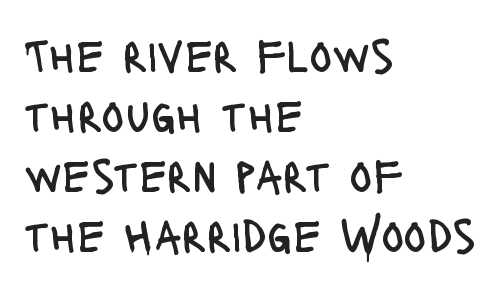
Successive baselines arrive at the customary interval. Each row of text sits above clean, open space. Nope, not italic — everything's standing straight. The rendering uses natural spacing where letterforms have individual widths. Examine the stroke ends and you'll find no serifs.
